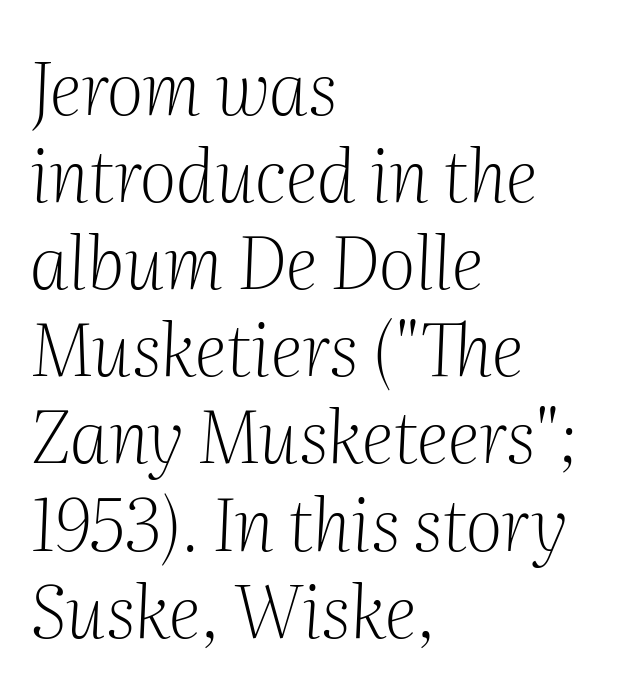
The image shows 72 px light serif type, italic (leaning right); set left-aligned, line spacing 1.21x, normal letter spacing, not underlined; medium stroke contrast and a medium x-height.
